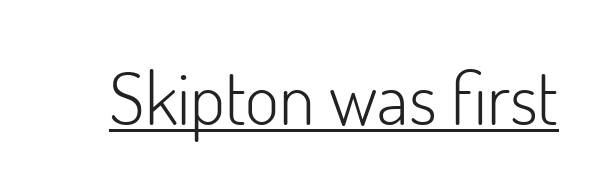
The image shows 73 px light sans-serif type, upright; set normal letter spacing, underlined; low stroke contrast and a small x-height.
